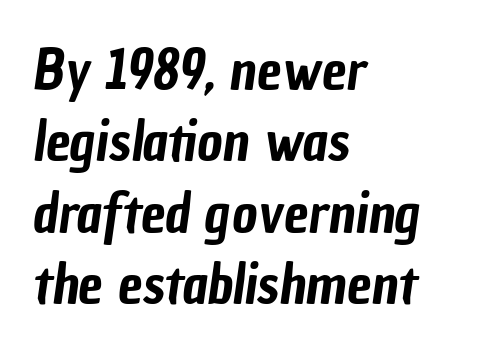
The image shows 55 px condensed sans-serif type; set left-aligned, normal line spacing (1.3x), normal letter spacing, not underlined; low stroke contrast and a medium x-height.
